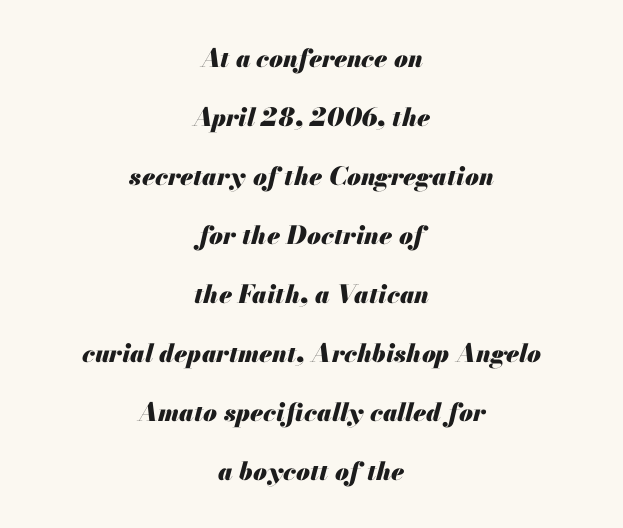
The image shows 25 px bold type, italic (leaning right); set centered, loose line spacing (2.36x), normal letter spacing, not underlined.
